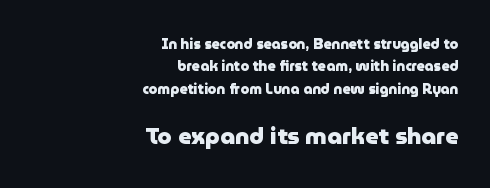
The image shows 23 px bold type, upright; set right-aligned, normal line spacing (1.59x), normal letter spacing, not underlined; the second (bottom) block is 1.64x larger.
